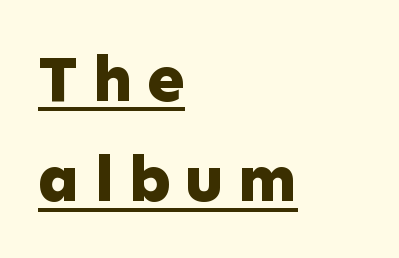
{"serif": "no", "italic": "no", "bold": "yes", "weight": "bold", "width": "normal", "stroke_contrast": "low", "x_height": "medium", "monospaced": "no", "underline": "yes", "align": "left", "line_spacing": "normal", "line_spacing_ratio": 1.5, "letter_spacing": "wide", "letter_spacing_em": 0.2, "glyph_px": 67}
